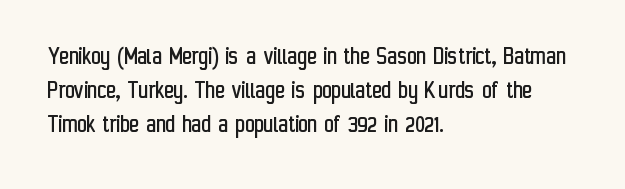
The image shows 26 px text type, upright; set left-aligned, normal line spacing (1.3x), normal letter spacing, not underlined.
